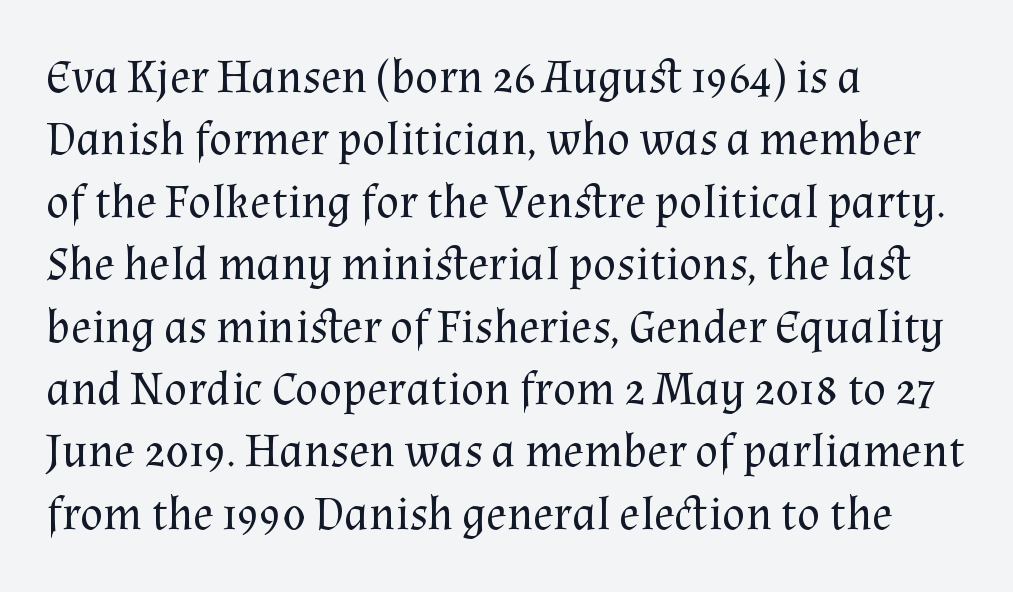
Q: Is the text bold? A: No.
Q: Is the text italic (slanted)? A: No, it is upright.
Q: Is the text underlined? A: No.
Q: How is the paragraph aligned? A: Left-aligned.
Q: Is the spacing between letters normal or unusually wide? A: Normal.
Q: Is the spacing between lines tight, normal or loose? A: Normal.
Q: Width (condensed, normal, or wide)? A: Normal.
Q: Stroke contrast? A: Medium.
Q: x-height? A: Medium.
Q: Monospaced? A: No.
